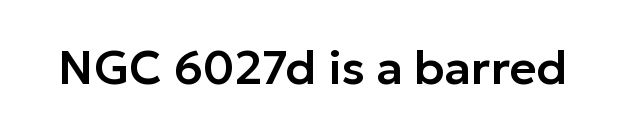
Each letter keeps its own natural width here, so spacing adapts to shape. A typesetter would label this face a sans. Bare-footed words on every line. The passage shown has conventional tracking throughout.
